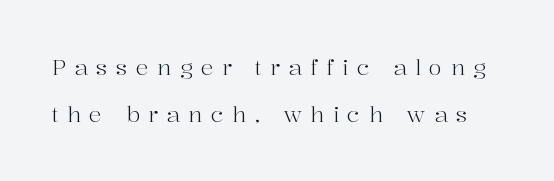
The typesetting does not lean heavy: it is not bold. Spacing between characters has been opened up far beyond the box default. The vertical gap from one line to the next is large. The space beneath each line is pristine and unruled. Vertical strokes here are truly vertical.
